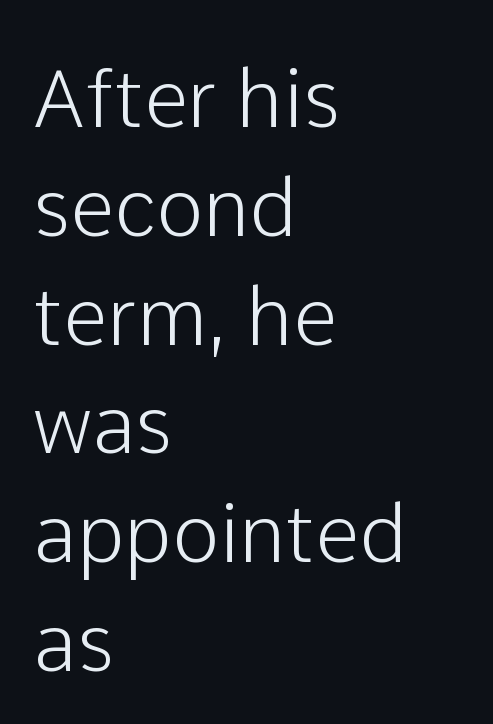
Letterform terminals end flat and unadorned throughout the passage. Bare-footed words on every line. Students, note that the glyphs here touch the page at normal intervals. Designer's note — italics off, roman on. Quick note: interline space is typical. Where is the straight margin? On the left.
